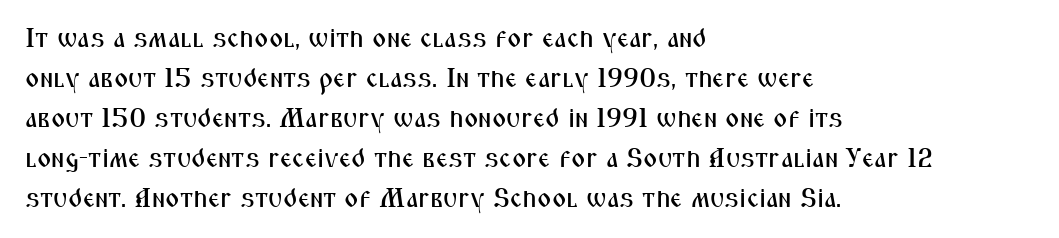
{"italic": "no", "underline": "no", "align": "left", "line_spacing": "normal", "line_spacing_ratio": 1.48, "letter_spacing": "normal", "letter_spacing_em": 0.0, "glyph_px": 27}
